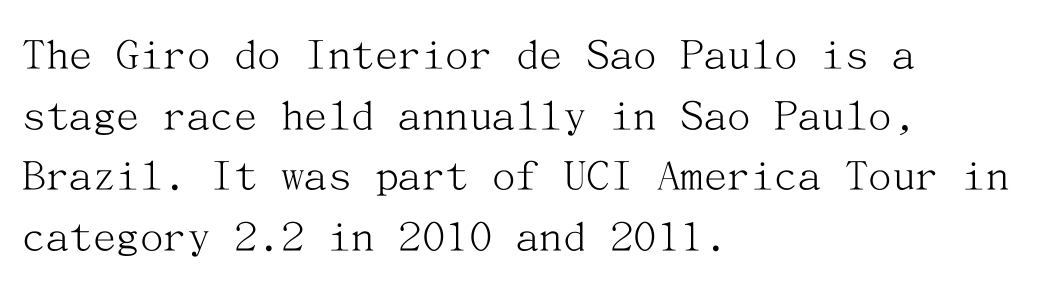
Q: Is the text bold? A: No.
Q: Is the text italic (slanted)? A: No, it is upright.
Q: Is the typeface a serif or a sans-serif typeface? A: Serif.
Q: Is the text underlined? A: No.
Q: How is the paragraph aligned? A: Left-aligned.
Q: Is the spacing between letters normal or unusually wide? A: Normal.
Q: Is the spacing between lines tight, normal or loose? A: Normal.
Q: Width (condensed, normal, or wide)? A: Normal.
Q: Stroke contrast? A: Medium.
Q: x-height? A: Medium.
